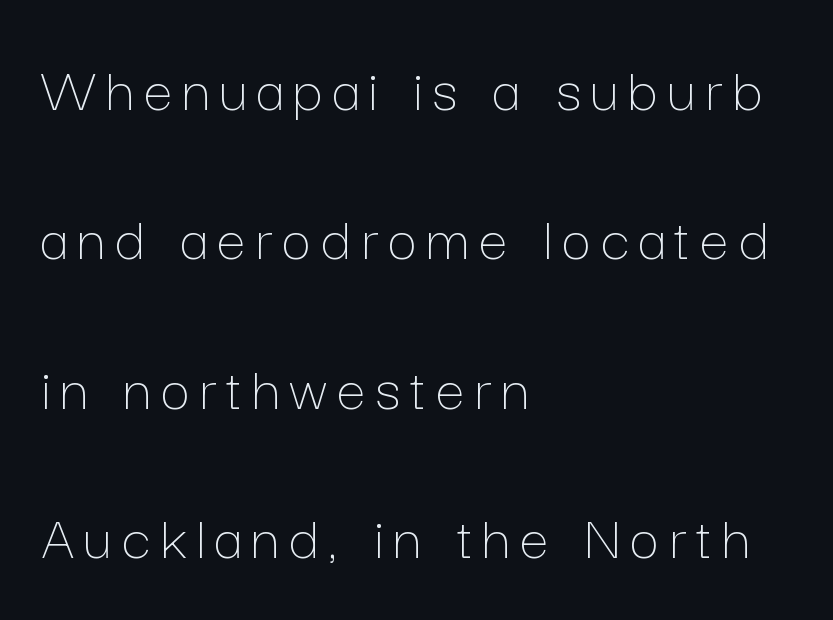
The image shows 65 px thin type, upright; set left-aligned, loose line spacing (2.3x), not underlined; low stroke contrast and a medium x-height.
